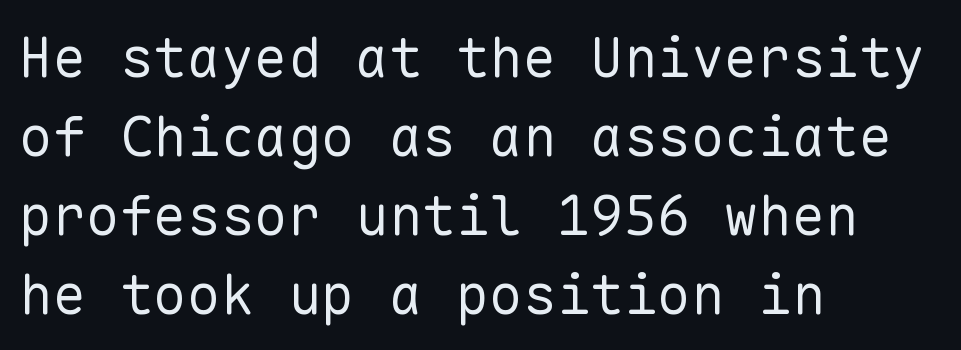
Q: Is the text bold? A: No.
Q: Is the text italic (slanted)? A: No, it is upright.
Q: Is the typeface a serif or a sans-serif typeface? A: Sans-serif.
Q: Is the text underlined? A: No.
Q: How is the paragraph aligned? A: Left-aligned.
Q: Is the spacing between letters normal or unusually wide? A: Normal.
Q: Is the spacing between lines tight, normal or loose? A: Normal.
Q: Width (condensed, normal, or wide)? A: Normal.
Q: Stroke contrast? A: Low.
Q: x-height? A: Medium.
Q: Monospaced? A: Yes.
